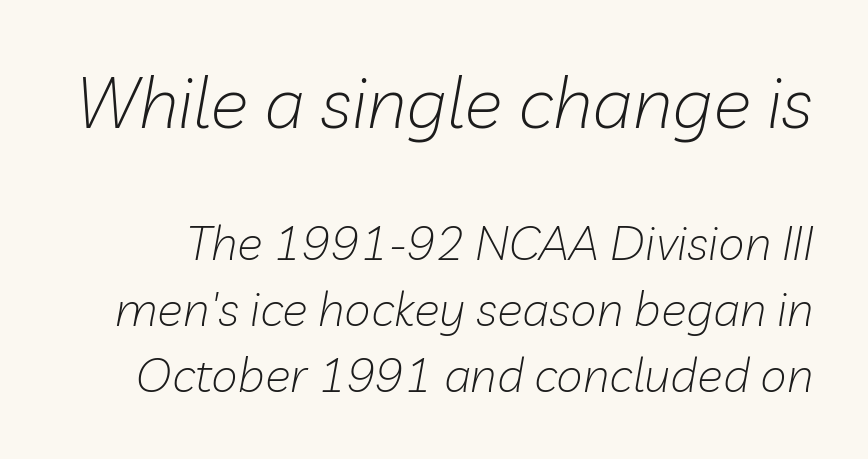
Q: Is the text bold? A: No.
Q: Is the text italic (slanted)? A: Yes, it leans right by about 10 degrees.
Q: Is the text underlined? A: No.
Q: Is the spacing between letters normal or unusually wide? A: Normal.
Q: Is the spacing between lines tight, normal or loose? A: Normal.
Q: Which block of text is set in a larger size, the first (top) or the second (bottom)? A: The first (top) one.
Q: Width (condensed, normal, or wide)? A: Normal.
Q: Stroke contrast? A: Low.
Q: x-height? A: Medium.
Q: Monospaced? A: No.
